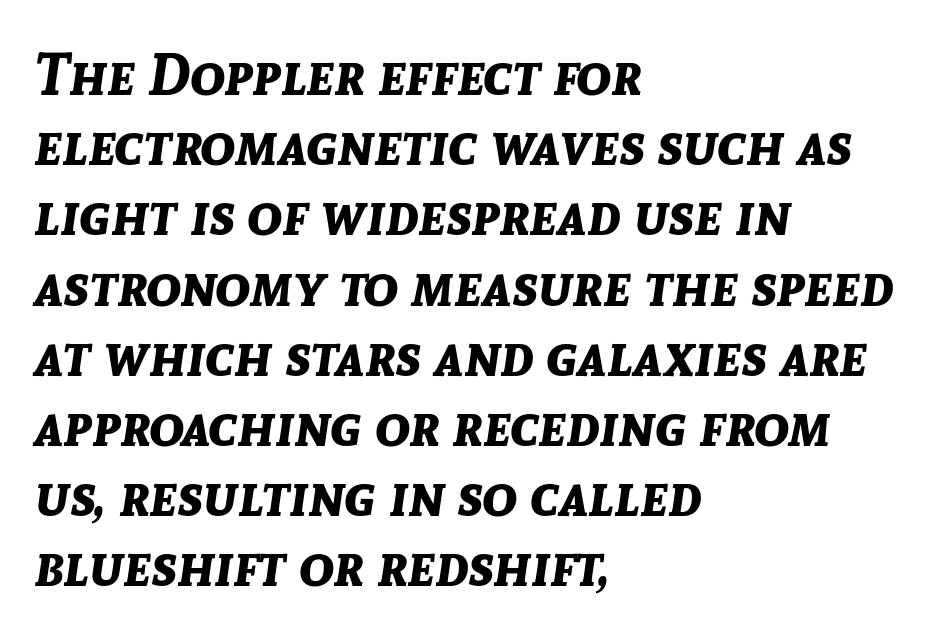
Q: Is the text bold? A: Yes.
Q: Is the text italic (slanted)? A: Yes, it leans right by about 8 degrees.
Q: Is the text underlined? A: No.
Q: How is the paragraph aligned? A: Left-aligned.
Q: Is the spacing between letters normal or unusually wide? A: Normal.
Q: Width (condensed, normal, or wide)? A: Normal.
Q: Stroke contrast? A: Low.
Q: x-height? A: Medium.
Q: Monospaced? A: No.
